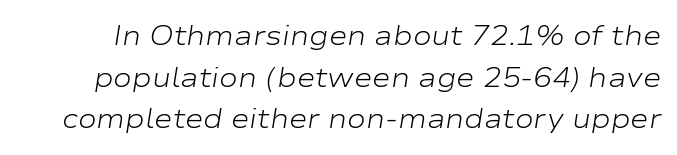
The image shows 28 px light, wide type, italic (leaning right); set normal line spacing (1.49x), normal letter spacing, not underlined; low stroke contrast and a medium x-height.
